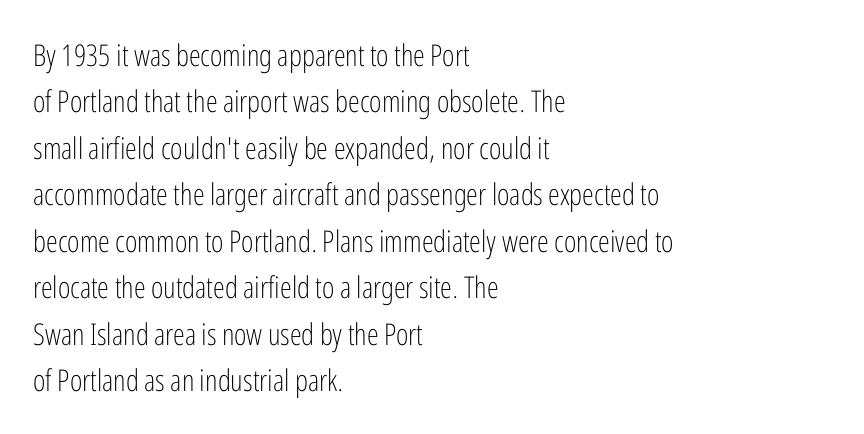
{"serif": "no", "italic": "no", "bold": "no", "weight": "light", "width": "condensed", "stroke_contrast": "low", "x_height": "medium", "monospaced": "no", "underline": "no", "align": "left", "line_spacing": "normal", "line_spacing_ratio": 1.55, "letter_spacing": "normal", "letter_spacing_em": 0.0, "glyph_px": 30}
